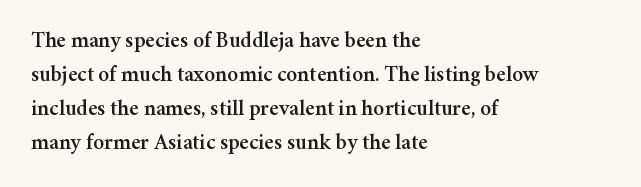
The image shows 22 px text type, upright; set left-aligned, normal line spacing (1.54x), normal letter spacing, not underlined.
